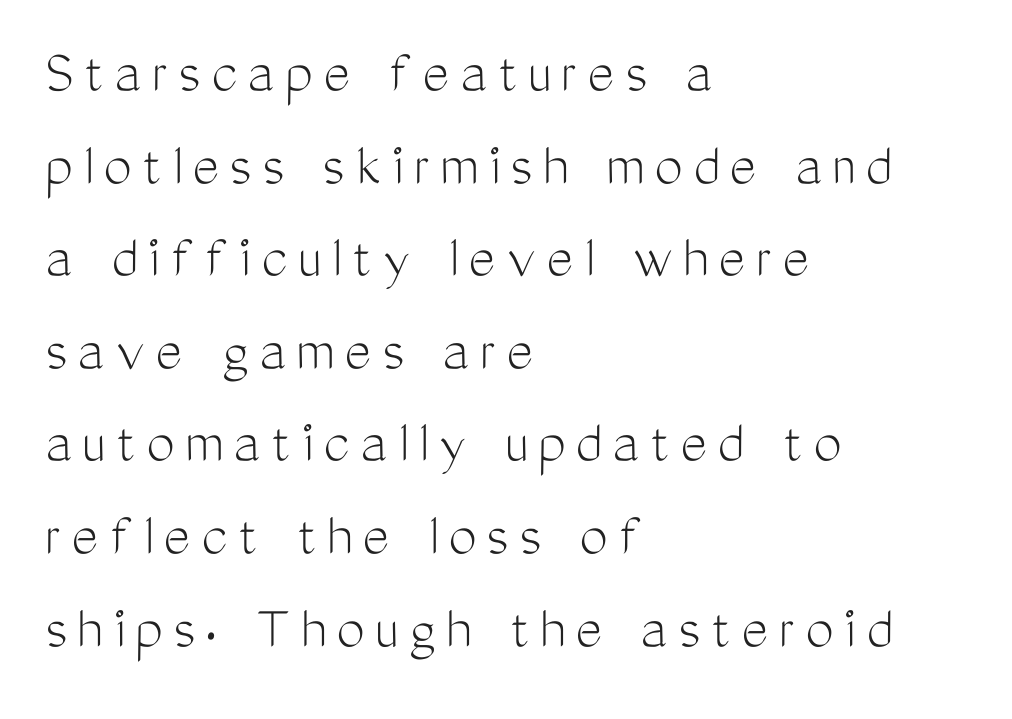
Q: Is the text bold? A: No.
Q: Is the text italic (slanted)? A: No, it is upright.
Q: Is the typeface a serif or a sans-serif typeface? A: Sans-serif.
Q: Is the text underlined? A: No.
Q: How is the paragraph aligned? A: Left-aligned.
Q: Is the spacing between lines tight, normal or loose? A: Normal.
Q: Width (condensed, normal, or wide)? A: Condensed.
Q: Stroke contrast? A: Medium.
Q: x-height? A: Medium.
Q: Monospaced? A: No.
